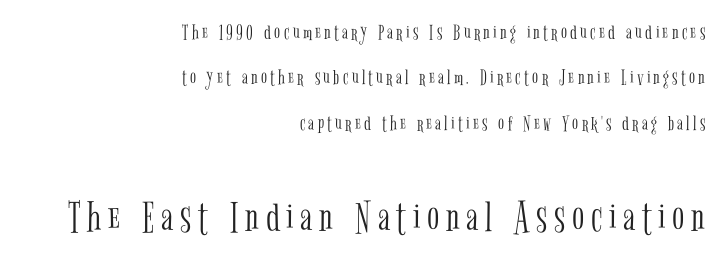
Q: Is the text bold? A: No.
Q: Is the text italic (slanted)? A: No, it is upright.
Q: Is the typeface a serif or a sans-serif typeface? A: Serif.
Q: Is the text underlined? A: No.
Q: How is the paragraph aligned? A: Right-aligned.
Q: Is the spacing between lines tight, normal or loose? A: Loose.
Q: Which block of text is set in a larger size, the first (top) or the second (bottom)? A: The second (bottom) one.
Q: Width (condensed, normal, or wide)? A: Condensed.
Q: Stroke contrast? A: Low.
Q: x-height? A: Medium.
Q: Monospaced? A: No.
